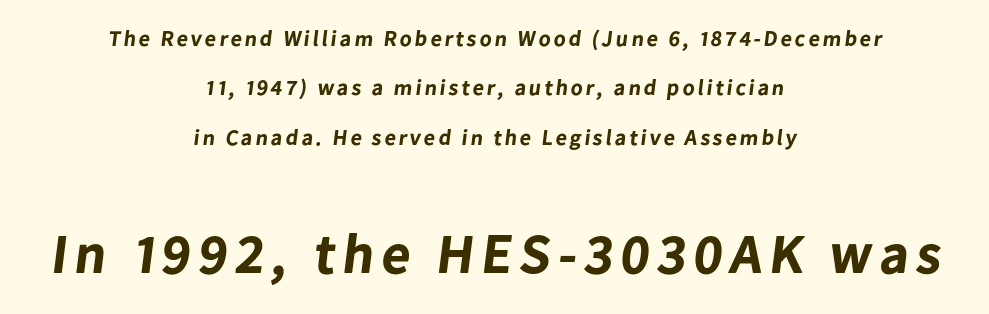
Q: Is the text bold? A: Yes.
Q: Is the typeface a serif or a sans-serif typeface? A: Sans-serif.
Q: Is the text underlined? A: No.
Q: How is the paragraph aligned? A: Centered.
Q: Is the spacing between lines tight, normal or loose? A: Loose.
Q: Which block of text is set in a larger size, the first (top) or the second (bottom)? A: The second (bottom) one.
Q: Width (condensed, normal, or wide)? A: Normal.
Q: Stroke contrast? A: Low.
Q: x-height? A: Medium.
Q: Monospaced? A: No.
